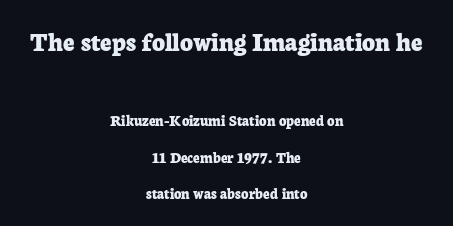
Q: Is the text bold? A: Yes.
Q: Is the text italic (slanted)? A: No, it is upright.
Q: Is the typeface a serif or a sans-serif typeface? A: Serif.
Q: Is the text underlined? A: No.
Q: How is the paragraph aligned? A: Centered.
Q: Is the spacing between letters normal or unusually wide? A: Normal.
Q: Is the spacing between lines tight, normal or loose? A: Loose.
Q: Which block of text is set in a larger size, the first (top) or the second (bottom)? A: The first (top) one.
Q: Width (condensed, normal, or wide)? A: Normal.
Q: Stroke contrast? A: Low.
Q: x-height? A: Medium.
Q: Monospaced? A: No.
